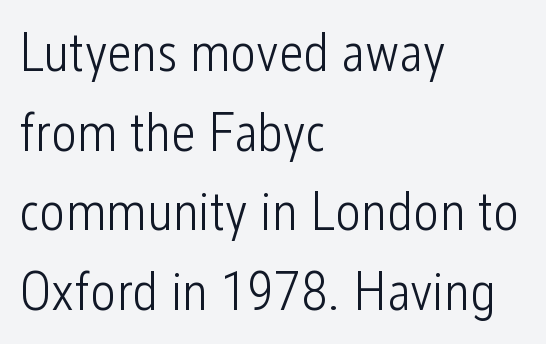
Leading: standard. Character widths vary here, with narrow letters taking less room than wide ones. The area under the type is left untouched. Tracking value appears to be zero — textbook default spacing.
